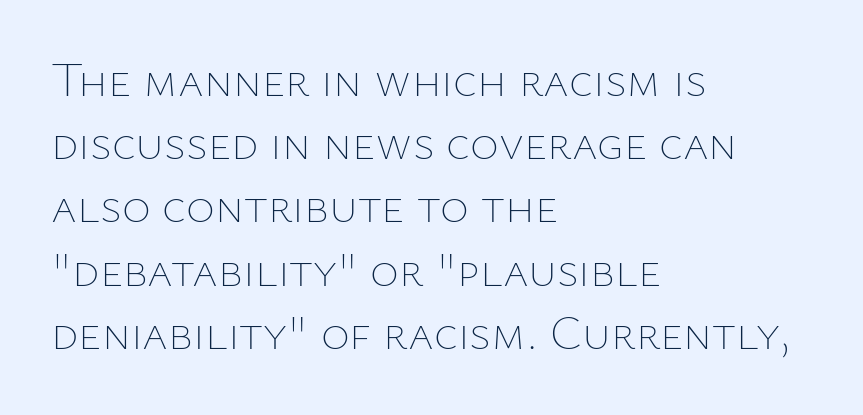
{"italic": "no", "bold": "no", "weight": "thin", "width": "normal", "stroke_contrast": "low", "x_height": "medium", "monospaced": "no", "underline": "no", "align": "left", "line_spacing": "normal", "line_spacing_ratio": 1.29, "letter_spacing": "normal", "letter_spacing_em": 0.0, "glyph_px": 49}
